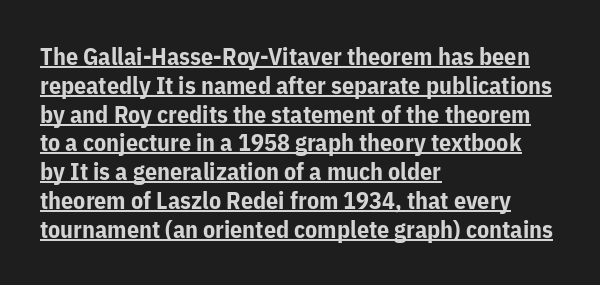
The rendering uses the underline text-decoration. Reading down the block, your eye returns to a fixed left position each line. Look at the stroke-to-counter ratio: heavy, a bold. These lines were composed using upright roman letters.
